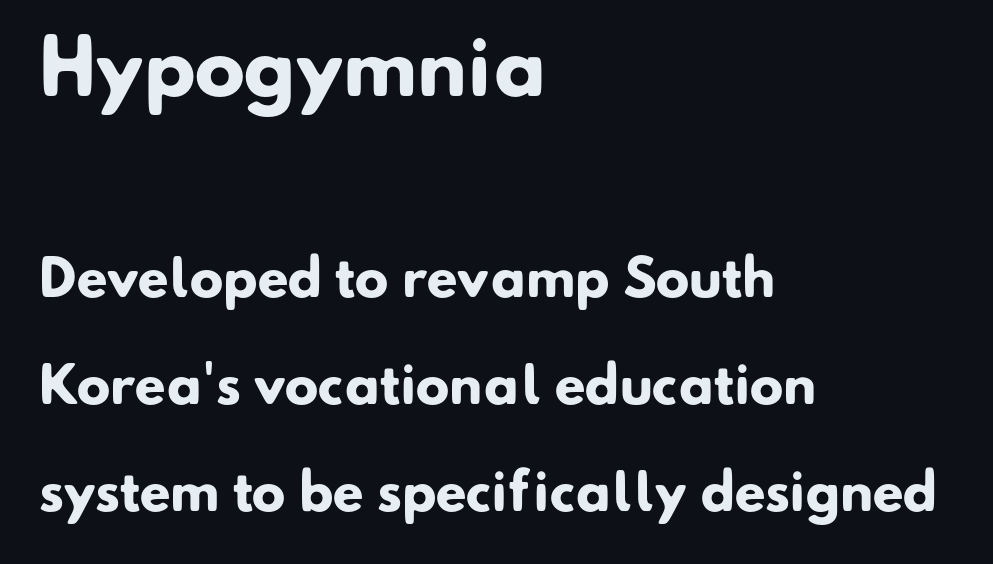
How would I describe the line gaps? Wide and relaxed. The glyphs have the mass of a bold cut. Typographically, this falls in the sans-serif category. Which margin do the lines hug? The left one — the right edge is uneven. Size hierarchy here favors the leading block over the trailing one.
